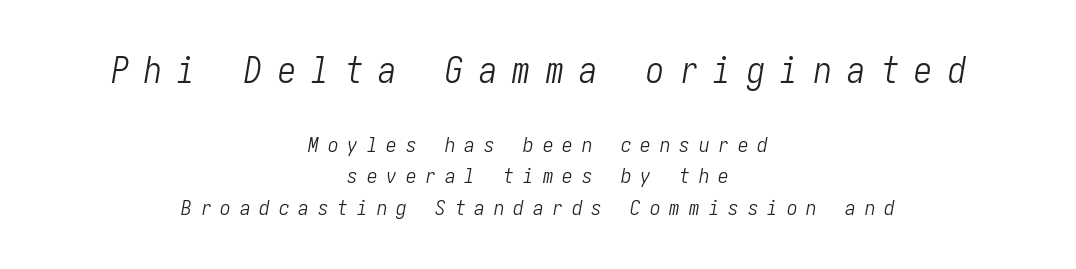
{"italic": "yes", "lean": "right", "slant_degrees": 10, "bold": "no", "weight": "light", "width": "condensed", "stroke_contrast": "low", "x_height": "medium", "underline": "no", "align": "center", "line_spacing": "normal", "line_spacing_ratio": 1.52, "letter_spacing": "wide", "letter_spacing_em": 0.43, "larger_block": "first", "size_ratio": 1.71, "glyph_px": 36}
